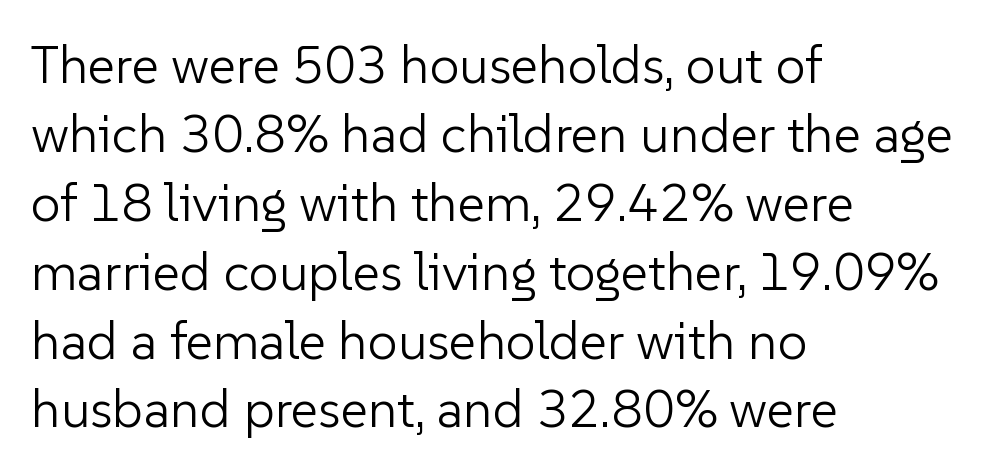
The image shows 53 px light sans-serif type, upright; set left-aligned, normal line spacing (1.3x), normal letter spacing, not underlined; low stroke contrast and a medium x-height.
